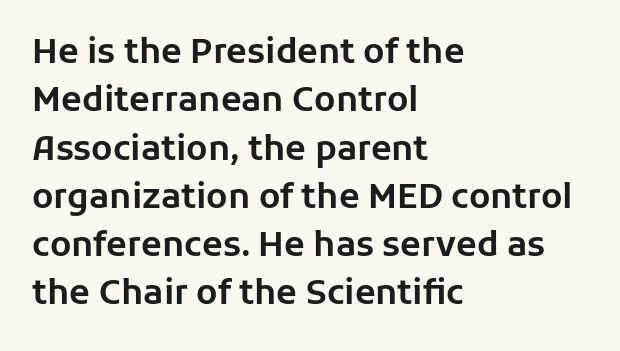
The image shows 34 px sans-serif type, upright; set left-aligned, normal line spacing (1.42x), normal letter spacing, not underlined; low stroke contrast and a medium x-height.
